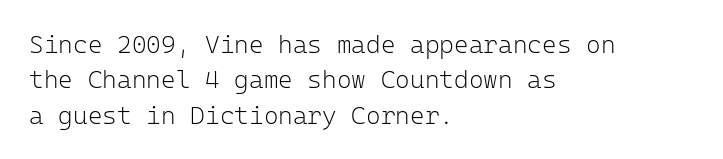
The image shows 25 px text type, upright; set left-aligned, normal line spacing (1.42x), normal letter spacing, not underlined.
